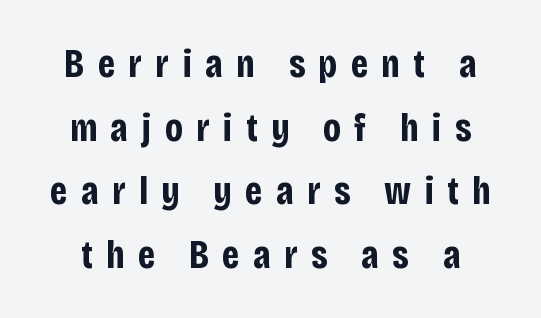
The image shows 40 px bold, condensed sans-serif type, upright; set normal line spacing (1.59x), unusually wide letter spacing (+0.33 em), not underlined; low stroke contrast and a large x-height.
